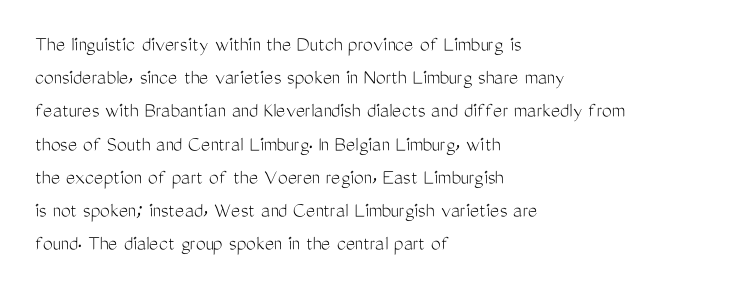
Tall strokes in this sample are plumb rather than angled. Weight: regular or lighter. Tracking value appears to be zero — textbook default spacing. The passage shown stacks its lines at a standard gap. The lines in this sample share a left origin and differ only in where they stop. Anything drawn beneath the words? Only blank space.
